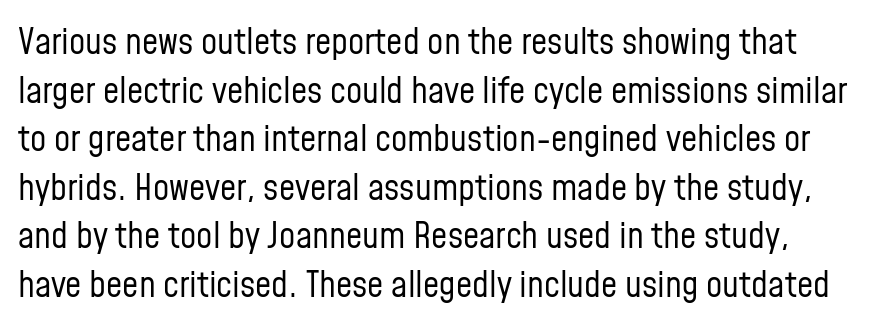
The image shows 36 px regular-weight, condensed sans-serif type, upright; set normal line spacing (1.35x), normal letter spacing, not underlined; low stroke contrast and a medium x-height.
